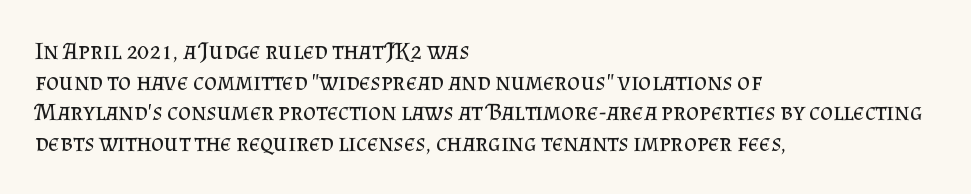
{"italic": "no", "bold": "no", "underline": "no", "align": "left", "line_spacing_ratio": 1.23, "letter_spacing": "normal", "letter_spacing_em": 0.0, "glyph_px": 25}
